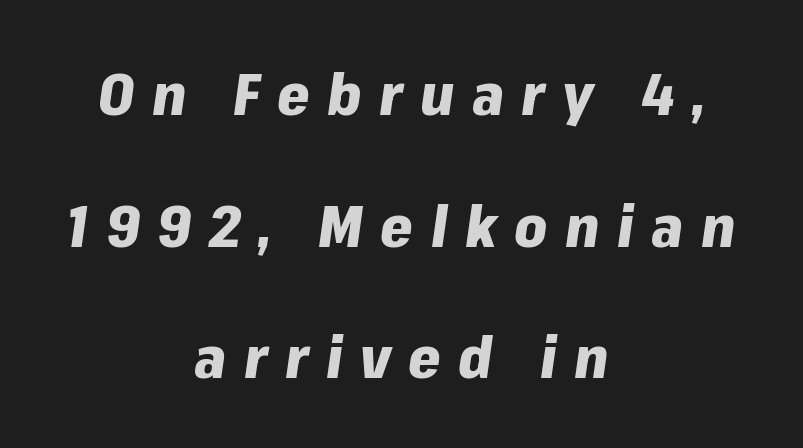
{"italic": "yes", "lean": "right", "slant_degrees": 8, "bold": "yes", "weight": "heavy", "width": "normal", "stroke_contrast": "low", "x_height": "medium", "monospaced": "no", "underline": "no", "align": "center", "line_spacing": "loose", "line_spacing_ratio": 2.27, "letter_spacing": "wide", "letter_spacing_em": 0.3, "glyph_px": 58}
